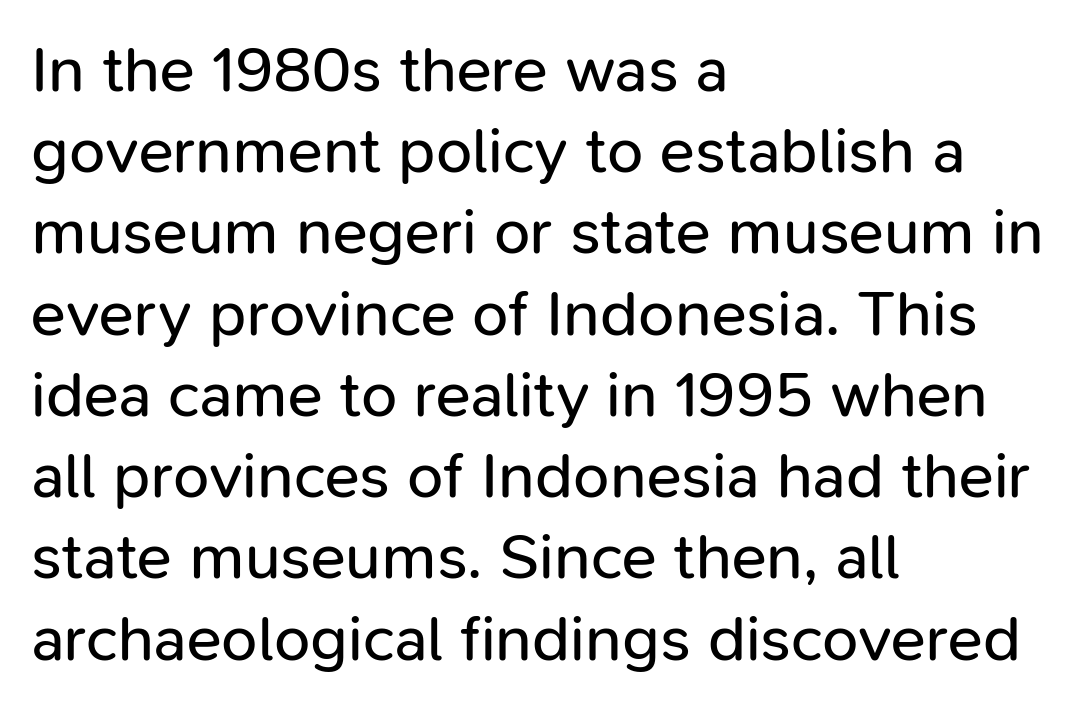
{"serif": "no", "italic": "no", "bold": "no", "weight": "regular", "width": "normal", "stroke_contrast": "low", "x_height": "medium", "monospaced": "no", "underline": "no", "align": "left", "line_spacing": "normal", "line_spacing_ratio": 1.25, "letter_spacing": "normal", "letter_spacing_em": 0.0, "glyph_px": 65}
